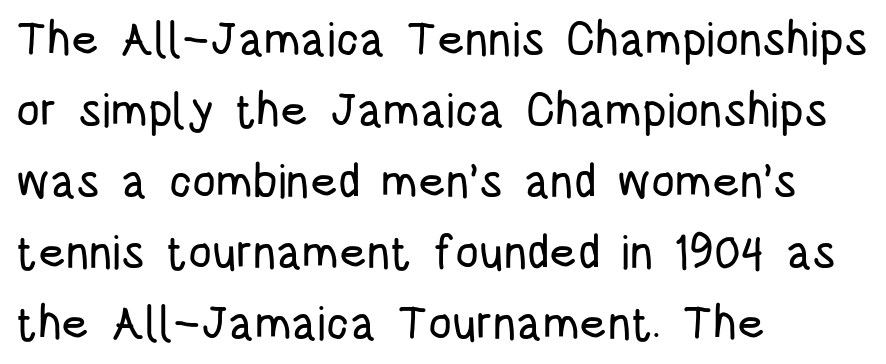
Q: Is the text italic (slanted)? A: No, it is upright.
Q: Is the typeface a serif or a sans-serif typeface? A: Sans-serif.
Q: Is the text underlined? A: No.
Q: How is the paragraph aligned? A: Left-aligned.
Q: Is the spacing between letters normal or unusually wide? A: Normal.
Q: Is the spacing between lines tight, normal or loose? A: Normal.
Q: Width (condensed, normal, or wide)? A: Condensed.
Q: Stroke contrast? A: Low.
Q: x-height? A: Large.
Q: Monospaced? A: No.
